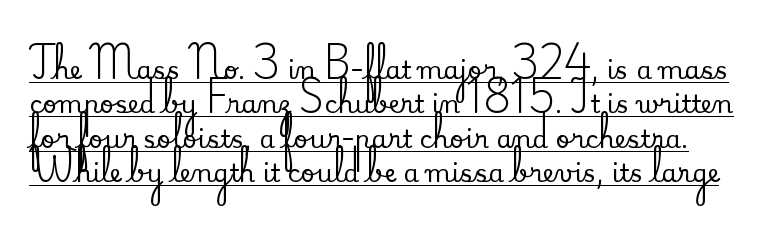
Q: Is the text italic (slanted)? A: No, it is upright.
Q: Is the text underlined? A: Yes.
Q: Is the spacing between letters normal or unusually wide? A: Normal.
Q: Is the spacing between lines tight, normal or loose? A: Normal.
